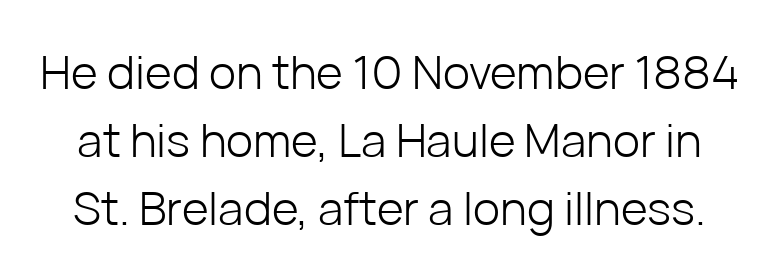
{"serif": "no", "italic": "no", "bold": "no", "weight": "light", "width": "normal", "stroke_contrast": "low", "x_height": "medium", "monospaced": "no", "underline": "no", "line_spacing": "normal", "line_spacing_ratio": 1.48, "letter_spacing": "normal", "letter_spacing_em": 0.0, "glyph_px": 46}
